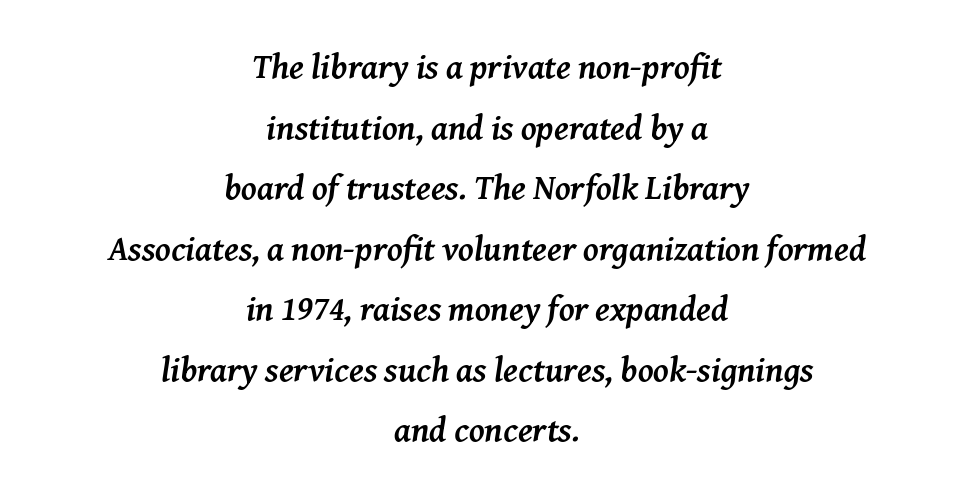
The passage shown is typed in a proportional face where columns would drift. Strong, thick strokes mark this as bold type. Anything drawn beneath the words? Only blank space. The horizontal fit of the characters is conventional and even. The compositor balanced each line on the midline.
